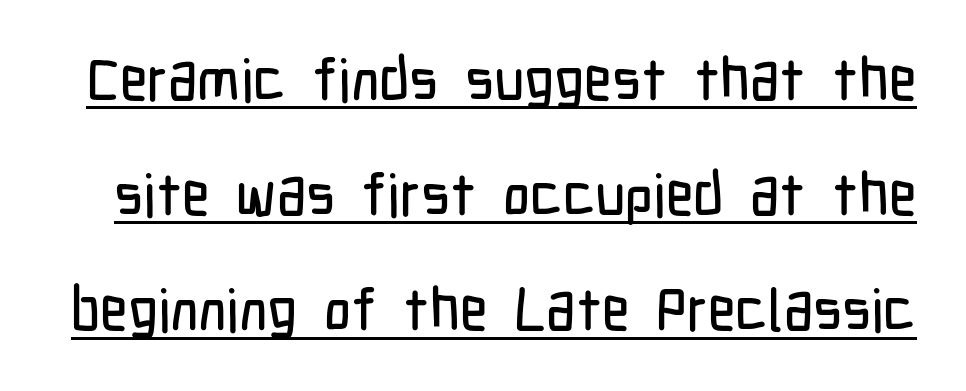
Q: Is the text italic (slanted)? A: No, it is upright.
Q: Is the typeface a serif or a sans-serif typeface? A: Sans-serif.
Q: Is the text underlined? A: Yes.
Q: Is the spacing between letters normal or unusually wide? A: Normal.
Q: Is the spacing between lines tight, normal or loose? A: Loose.
Q: Width (condensed, normal, or wide)? A: Condensed.
Q: Stroke contrast? A: Low.
Q: x-height? A: Medium.
Q: Monospaced? A: No.
